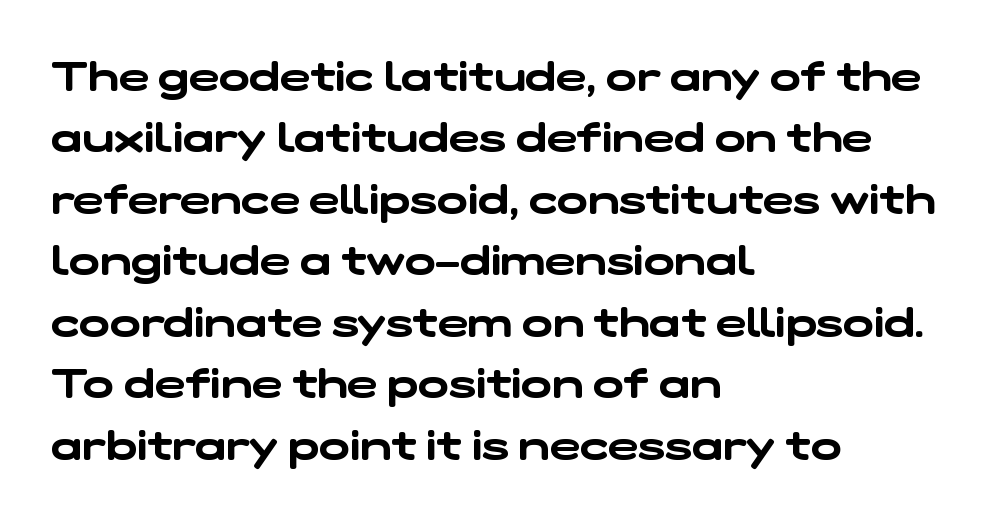
Teacher's note: observe the even left margin — that is flush-left alignment. Proportional: the letters do not fall into vertical columns. Summary of vertical rhythm: regular, with standard interline spacing. Underline: absent. What stands out about the letter spacing? Nothing — it is the standard amount. Nothing sits at the stroke ends, so this counts as sans-serif.
